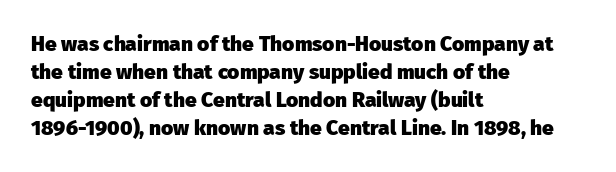
{"italic": "no", "bold": "yes", "underline": "no", "align": "left", "line_spacing": "normal", "line_spacing_ratio": 1.33, "letter_spacing": "normal", "letter_spacing_em": 0.0, "glyph_px": 21}
